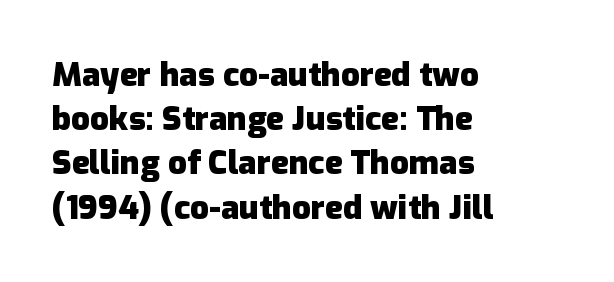
The image shows 33 px heavy sans-serif type, upright; set left-aligned, normal line spacing (1.34x), normal letter spacing, not underlined; low stroke contrast and a medium x-height.
